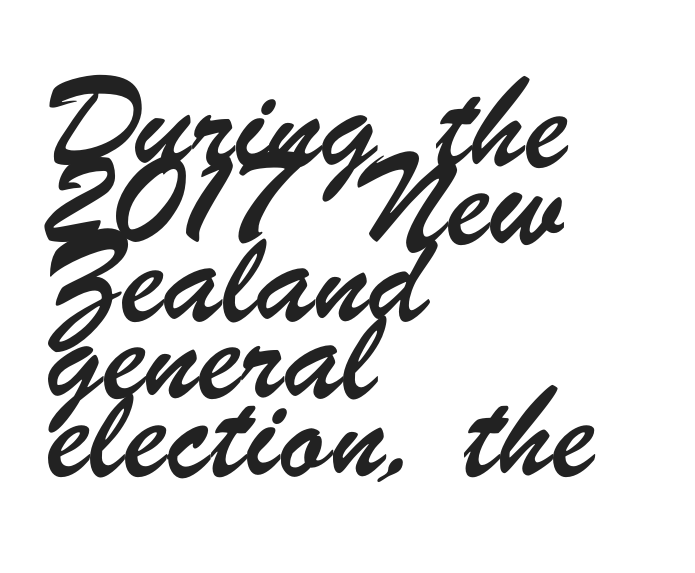
The image shows 58 px condensed sans-serif type; set left-aligned, normal line spacing (1.33x), normal letter spacing, not underlined; low stroke contrast and a small x-height.
